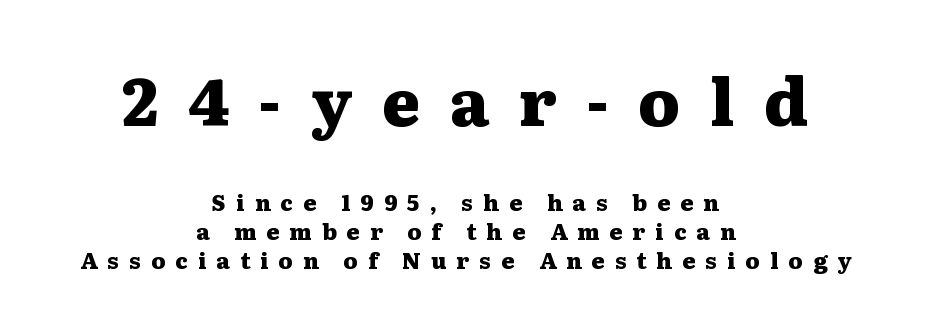
Whoever set this made the first block the dominant, larger element. The axis of the letterforms is exactly vertical. The lines are quadded center. Characters follow at a spacing far wider than the type designer built in. A dark, heavy texture on the line: the type is bold. Honestly, the row spacing looks completely unremarkable.
